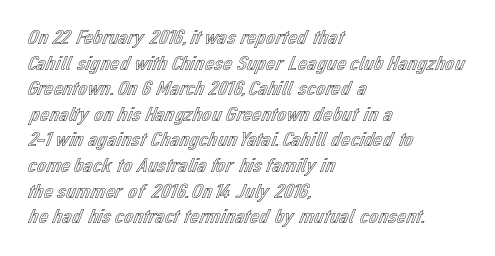
Line beginnings align vertically; line endings do not. A typesetter would call this zero additional tracking. The baseline area is clear.
